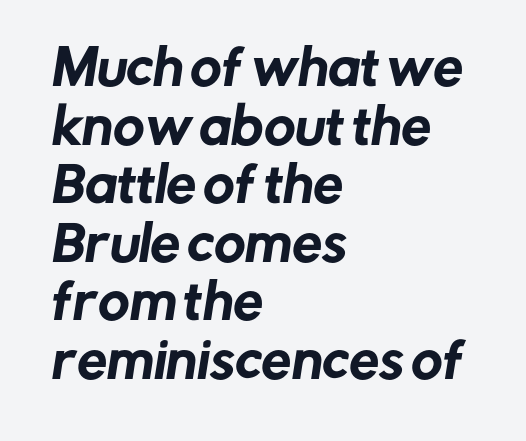
Q: Is the typeface a serif or a sans-serif typeface? A: Sans-serif.
Q: Is the text underlined? A: No.
Q: How is the paragraph aligned? A: Left-aligned.
Q: Is the spacing between letters normal or unusually wide? A: Normal.
Q: Width (condensed, normal, or wide)? A: Normal.
Q: Stroke contrast? A: Low.
Q: x-height? A: Medium.
Q: Monospaced? A: No.
